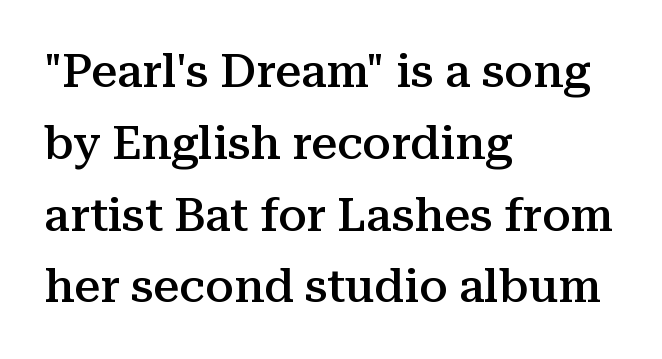
{"serif": "yes", "italic": "no", "bold": "semi", "weight": "semibold", "width": "normal", "stroke_contrast": "medium", "x_height": "medium", "monospaced": "no", "underline": "no", "align": "left", "line_spacing": "normal", "line_spacing_ratio": 1.56, "letter_spacing": "normal", "letter_spacing_em": 0.0, "glyph_px": 46}
